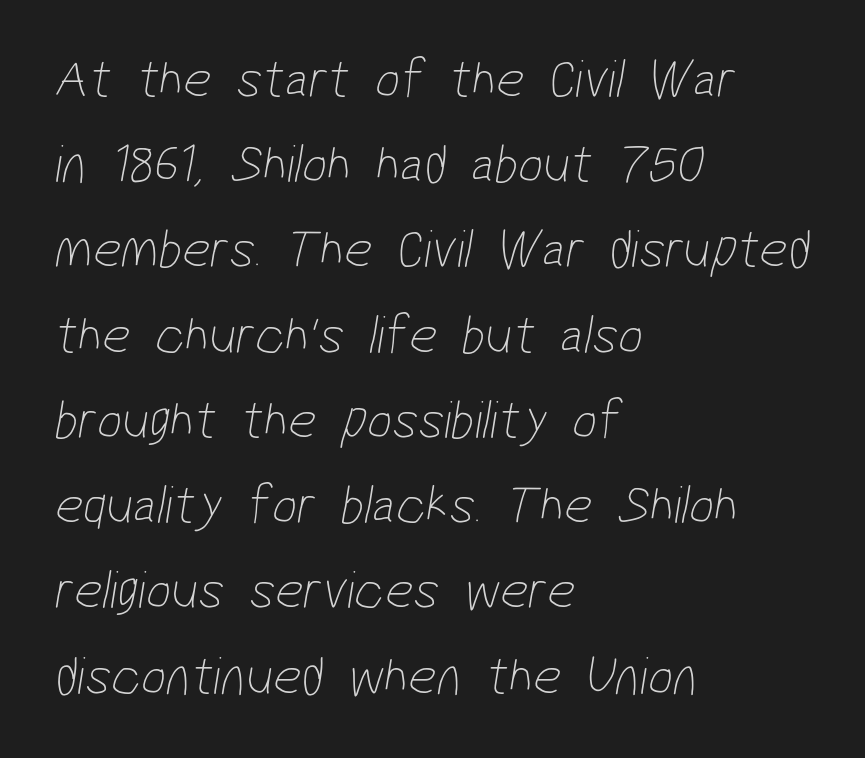
{"serif": "no", "bold": "no", "weight": "thin", "width": "condensed", "stroke_contrast": "low", "x_height": "medium", "monospaced": "no", "underline": "no", "align": "left", "line_spacing": "normal", "line_spacing_ratio": 1.55, "letter_spacing": "normal", "letter_spacing_em": 0.0, "glyph_px": 55}
